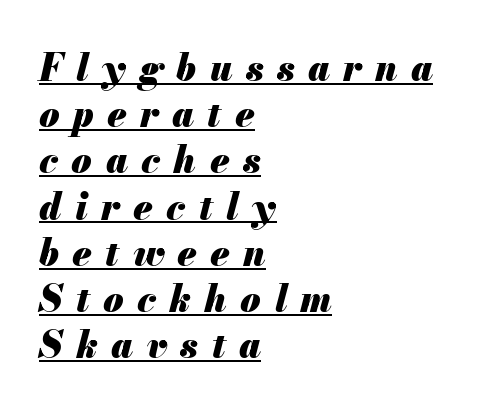
Whoever set this chose a conventional vertical rhythm. Character widths vary here, with narrow letters taking less room than wide ones. Notice how the stems are inclined rather than vertical — that's the hallmark of italics. The tracking jumps out immediately: characters are airy and widely separated. Short and long lines alike share a common starting point at left.
